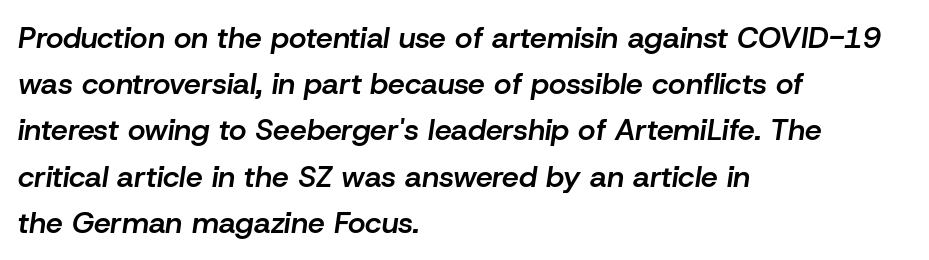
The image shows 30 px semibold type, italic (leaning right); set left-aligned, normal line spacing (1.54x), normal letter spacing, not underlined; low stroke contrast and a medium x-height.
